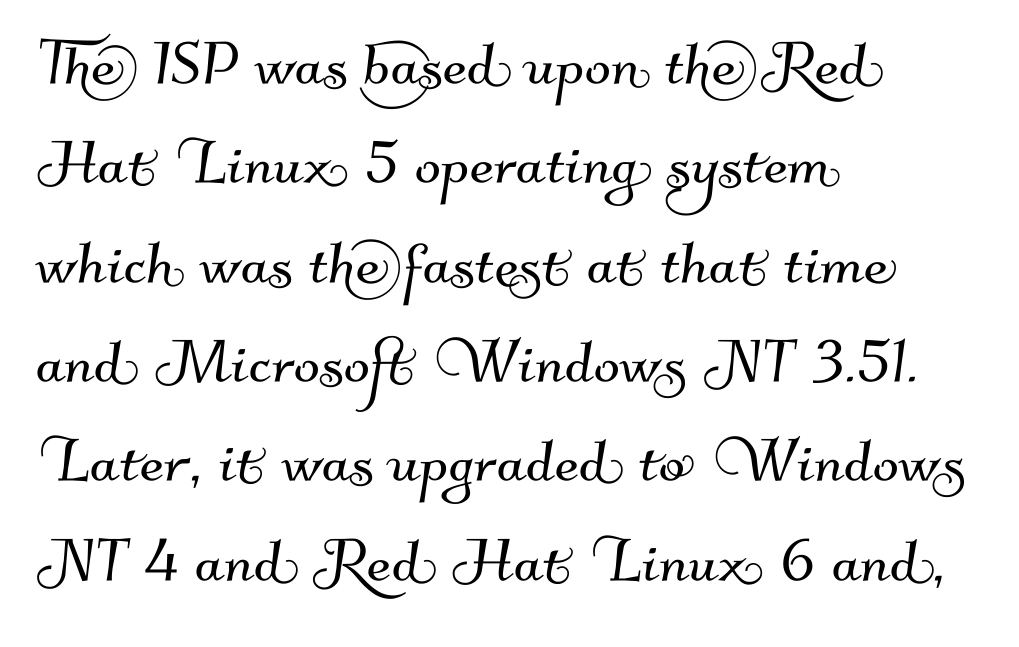
{"serif": "no", "width": "normal", "stroke_contrast": "medium", "x_height": "small", "monospaced": "no", "underline": "no", "align": "left", "line_spacing": "normal", "line_spacing_ratio": 1.29, "letter_spacing": "normal", "letter_spacing_em": 0.0, "glyph_px": 77}
